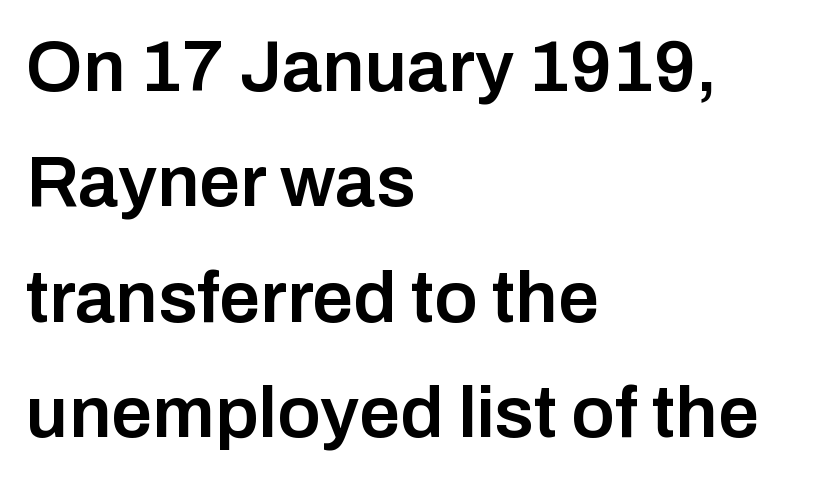
Q: Is the text bold? A: Semi-bold.
Q: Is the text italic (slanted)? A: No, it is upright.
Q: Is the typeface a serif or a sans-serif typeface? A: Sans-serif.
Q: Is the text underlined? A: No.
Q: How is the paragraph aligned? A: Left-aligned.
Q: Is the spacing between letters normal or unusually wide? A: Normal.
Q: Is the spacing between lines tight, normal or loose? A: Normal.
Q: Width (condensed, normal, or wide)? A: Normal.
Q: Stroke contrast? A: Low.
Q: x-height? A: Medium.
Q: Monospaced? A: No.
